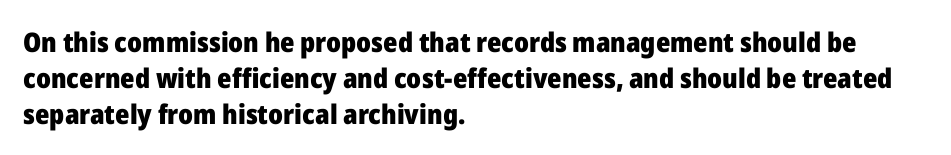
{"italic": "no", "bold": "yes", "underline": "no", "align": "left", "line_spacing": "normal", "line_spacing_ratio": 1.33, "letter_spacing": "normal", "letter_spacing_em": 0.0, "glyph_px": 27}
